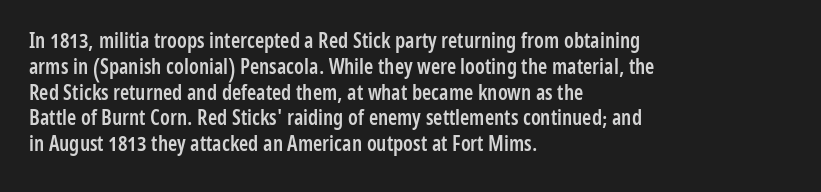
The image shows 21 px text type, upright; set left-aligned, line spacing 1.23x, normal letter spacing, not underlined.
